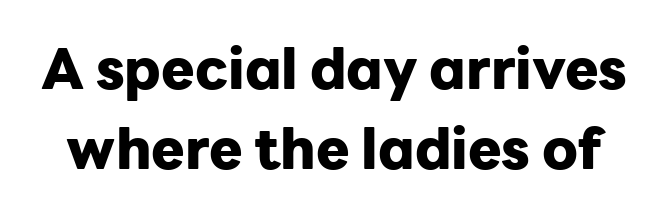
The image shows 56 px heavy sans-serif type, upright; set normal line spacing (1.43x), normal letter spacing, not underlined; low stroke contrast and a medium x-height.
